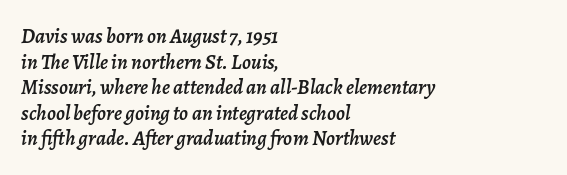
Q: Is the text italic (slanted)? A: Yes, it leans right by about 7 degrees.
Q: Is the text underlined? A: No.
Q: How is the paragraph aligned? A: Left-aligned.
Q: Is the spacing between letters normal or unusually wide? A: Normal.
